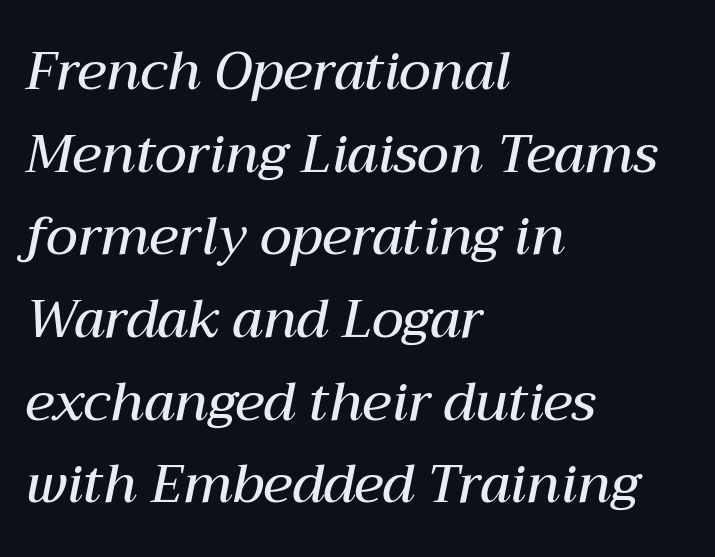
Type without underlining. Normally led — the rows are evenly, conventionally spaced. Tall strokes in this sample are angled rather than plumb. The setting favours the left margin, as ordinary paragraphs usually do.
